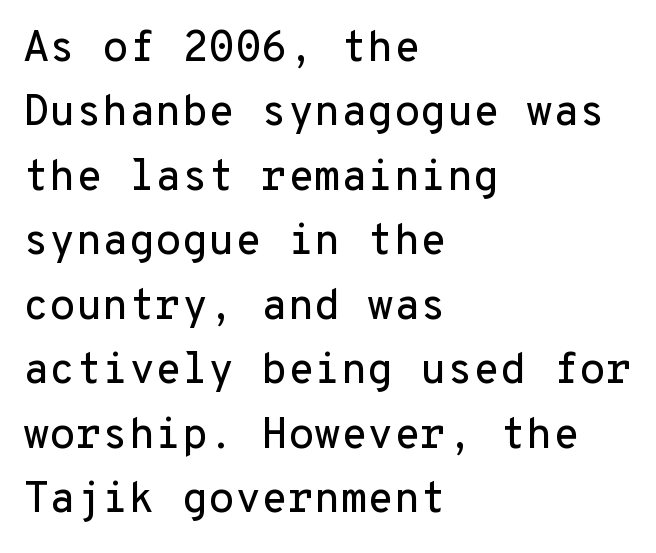
Q: Is the text italic (slanted)? A: No, it is upright.
Q: Is the typeface a serif or a sans-serif typeface? A: Sans-serif.
Q: Is the text underlined? A: No.
Q: How is the paragraph aligned? A: Left-aligned.
Q: Is the spacing between letters normal or unusually wide? A: Normal.
Q: Is the spacing between lines tight, normal or loose? A: Normal.
Q: Width (condensed, normal, or wide)? A: Normal.
Q: Stroke contrast? A: Low.
Q: x-height? A: Medium.
Q: Monospaced? A: Yes.
